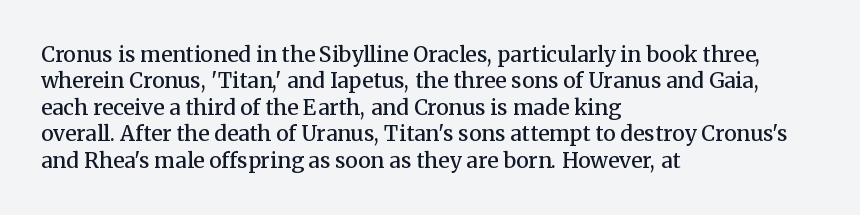
The image shows 21 px text type, upright; set left-aligned, normal line spacing (1.26x), normal letter spacing, not underlined.
